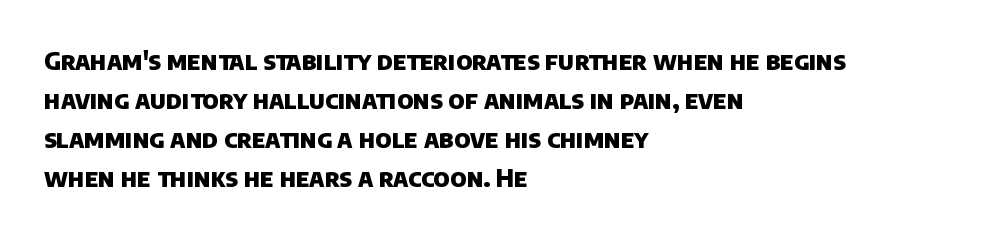
Q: Is the text bold? A: Yes.
Q: Is the text underlined? A: No.
Q: How is the paragraph aligned? A: Left-aligned.
Q: Is the spacing between letters normal or unusually wide? A: Normal.
Q: Is the spacing between lines tight, normal or loose? A: Normal.
